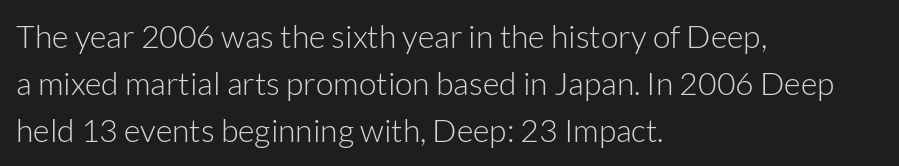
{"serif": "no", "italic": "no", "bold": "no", "weight": "light", "width": "normal", "stroke_contrast": "low", "x_height": "medium", "monospaced": "no", "underline": "no", "align": "left", "line_spacing": "normal", "line_spacing_ratio": 1.47, "letter_spacing": "normal", "letter_spacing_em": 0.0, "glyph_px": 32}
